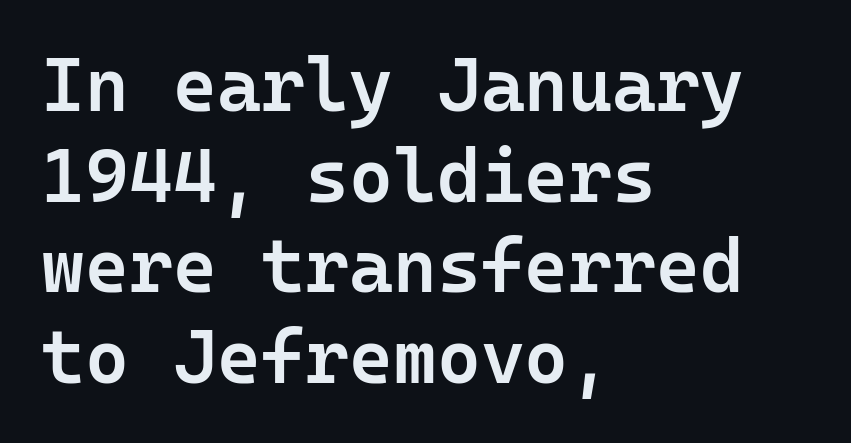
{"serif": "no", "italic": "no", "bold": "semi", "weight": "semibold", "width": "normal", "stroke_contrast": "low", "x_height": "medium", "monospaced": "yes", "underline": "no", "align": "left", "line_spacing_ratio": 1.21, "letter_spacing": "normal", "letter_spacing_em": 0.0, "glyph_px": 75}
